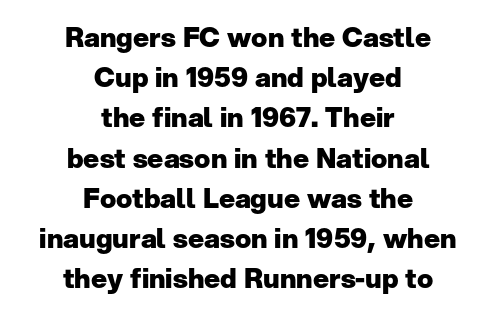
Q: Is the text bold? A: Yes.
Q: Is the text italic (slanted)? A: No, it is upright.
Q: Is the text underlined? A: No.
Q: How is the paragraph aligned? A: Centered.
Q: Is the spacing between letters normal or unusually wide? A: Normal.
Q: Is the spacing between lines tight, normal or loose? A: Normal.
